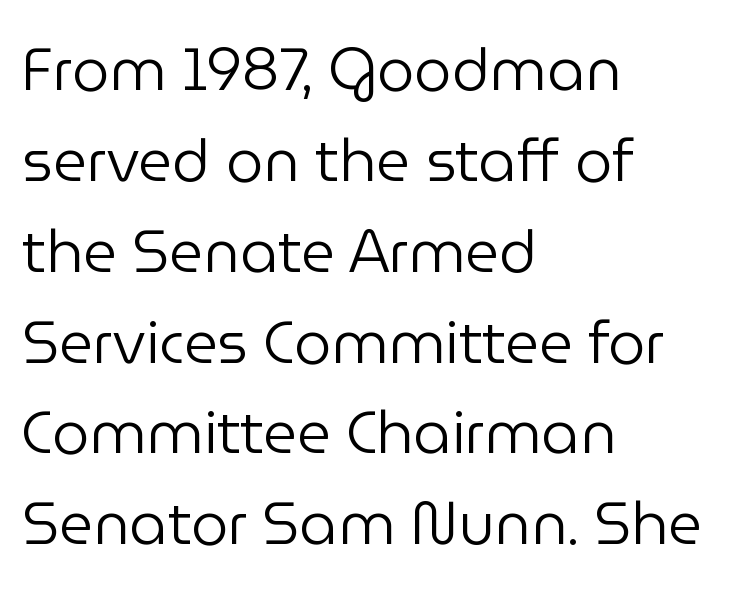
{"serif": "no", "italic": "no", "bold": "no", "weight": "regular", "width": "normal", "stroke_contrast": "low", "x_height": "medium", "monospaced": "no", "underline": "no", "align": "left", "line_spacing": "normal", "line_spacing_ratio": 1.54, "letter_spacing": "normal", "letter_spacing_em": 0.0, "glyph_px": 59}
